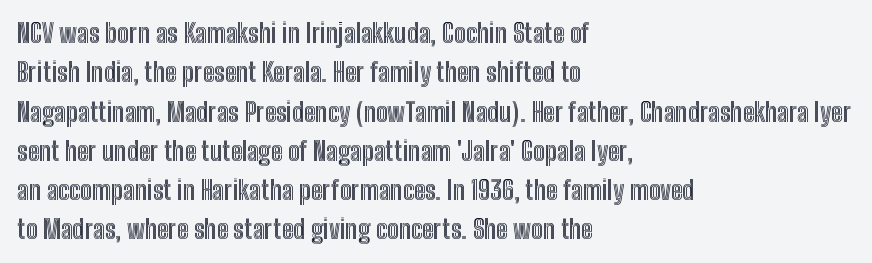
Q: Is the text italic (slanted)? A: No, it is upright.
Q: Is the text underlined? A: No.
Q: How is the paragraph aligned? A: Left-aligned.
Q: Is the spacing between letters normal or unusually wide? A: Normal.
Q: Is the spacing between lines tight, normal or loose? A: Normal.
